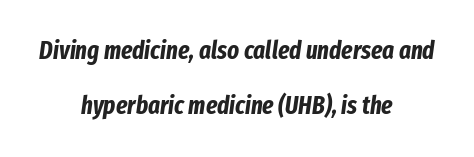
Q: Is the text bold? A: Yes.
Q: Is the text italic (slanted)? A: Yes, it leans right by about 8 degrees.
Q: Is the text underlined? A: No.
Q: How is the paragraph aligned? A: Centered.
Q: Is the spacing between letters normal or unusually wide? A: Normal.
Q: Is the spacing between lines tight, normal or loose? A: Loose.
